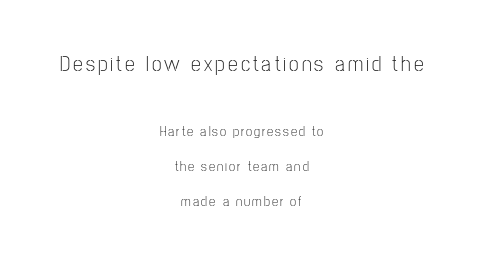
Q: Is the text bold? A: No.
Q: Is the text italic (slanted)? A: No, it is upright.
Q: Is the text underlined? A: No.
Q: How is the paragraph aligned? A: Centered.
Q: Is the spacing between lines tight, normal or loose? A: Loose.
Q: Which block of text is set in a larger size, the first (top) or the second (bottom)? A: The first (top) one.
